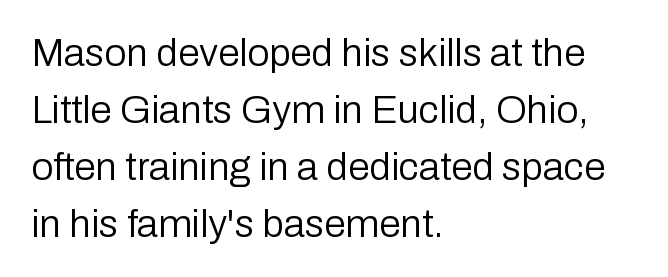
Letters have the restrained weight of plain body copy at most. Between one letter and the next there's only the usual sliver of space. In terms of letterform style, serifs are entirely absent. Horizontally, the lines are justified to the leading edge only. A typesetter would mark this as roman, not italic. Anything drawn beneath the words? Only blank space.
